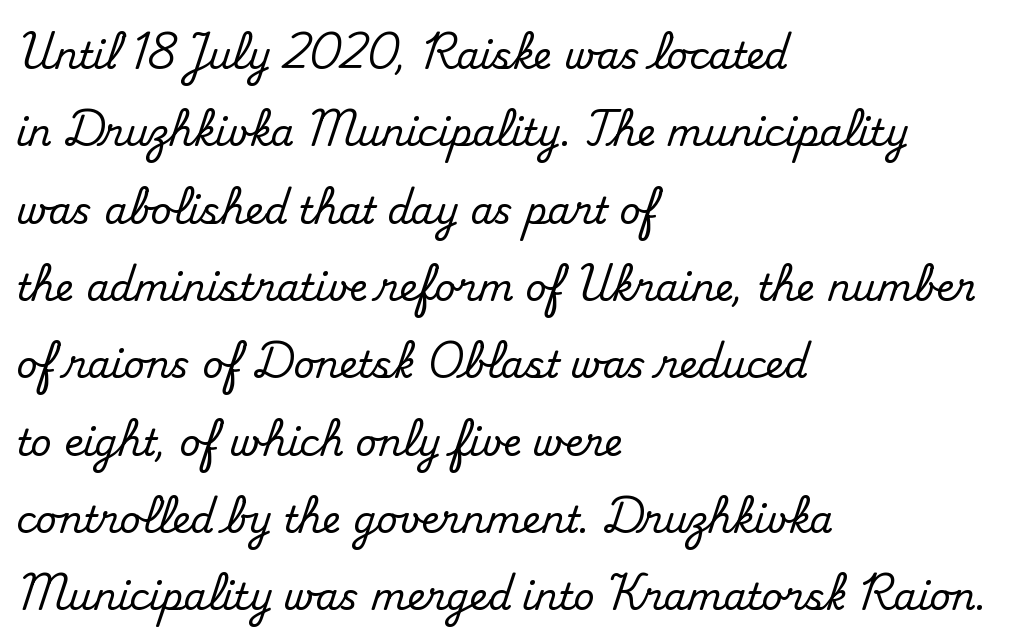
The image shows 37 px serif type; set left-aligned, loose line spacing (2.09x), normal letter spacing, not underlined; medium stroke contrast and a small x-height.
